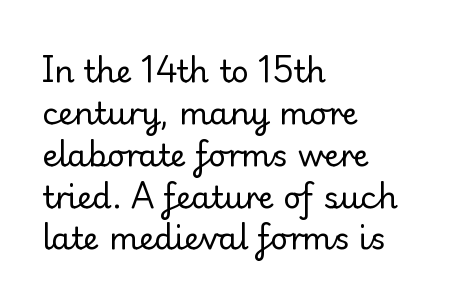
Q: Is the text bold? A: No.
Q: Is the text italic (slanted)? A: No, it is upright.
Q: Is the typeface a serif or a sans-serif typeface? A: Serif.
Q: Is the text underlined? A: No.
Q: How is the paragraph aligned? A: Left-aligned.
Q: Is the spacing between letters normal or unusually wide? A: Normal.
Q: Is the spacing between lines tight, normal or loose? A: Normal.
Q: Width (condensed, normal, or wide)? A: Normal.
Q: Stroke contrast? A: Low.
Q: x-height? A: Small.
Q: Monospaced? A: No.
